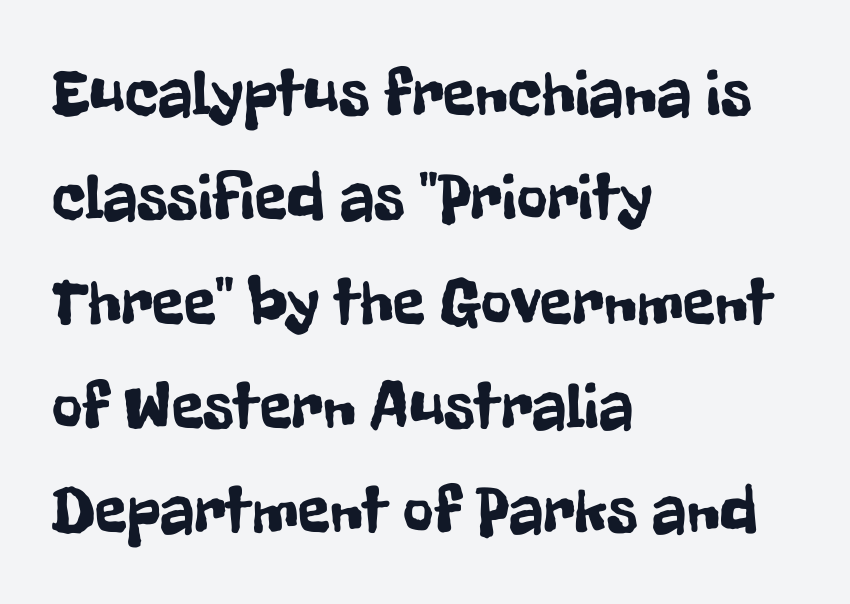
The image shows 66 px condensed sans-serif type, upright; set left-aligned, normal line spacing (1.58x), normal letter spacing, not underlined; low stroke contrast and a medium x-height.
